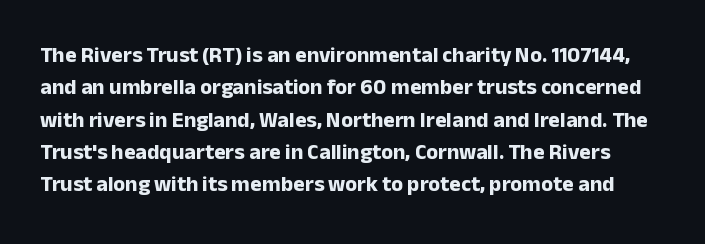
{"italic": "no", "bold": "yes", "underline": "no", "line_spacing": "normal", "line_spacing_ratio": 1.47, "letter_spacing": "normal", "letter_spacing_em": 0.0, "glyph_px": 22}
